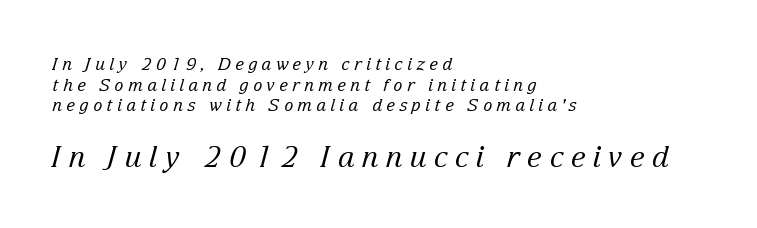
The image shows 29 px regular-weight serif type, italic (leaning right); set left-aligned, line spacing 1.22x, unusually wide letter spacing (+0.25 em), not underlined; the second (bottom) block is 1.71x larger; low stroke contrast and a medium x-height.
